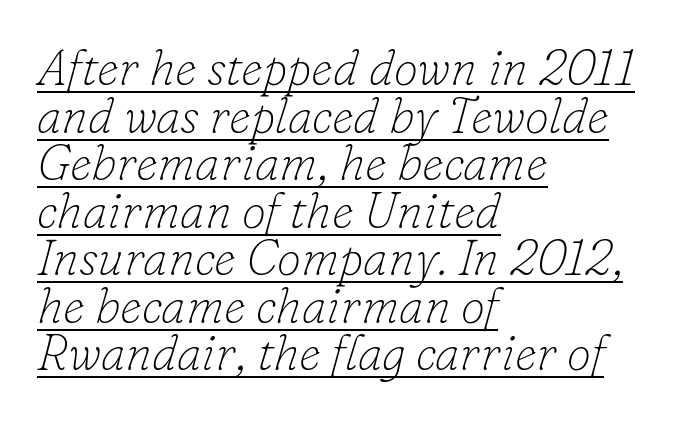
The image shows 49 px thin serif type, italic (leaning right); set left-aligned, tight line spacing (0.97x), normal letter spacing, underlined; low stroke contrast and a small x-height.
